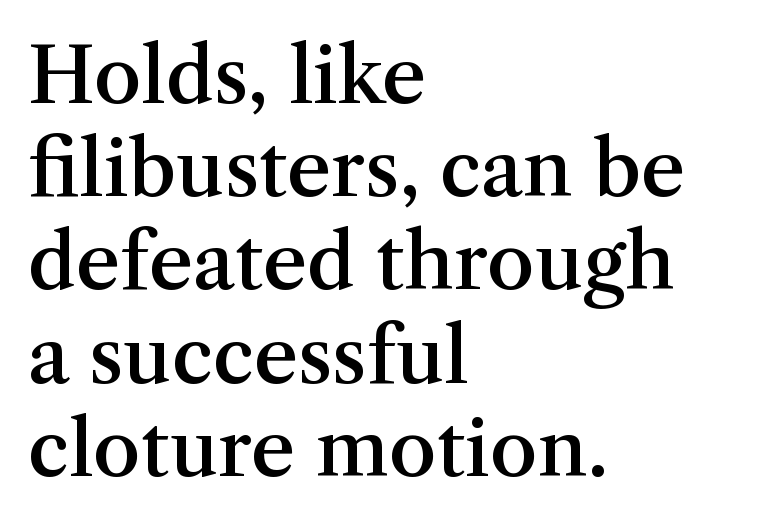
{"serif": "yes", "italic": "no", "bold": "semi", "weight": "semibold", "width": "normal", "stroke_contrast": "medium", "x_height": "medium", "monospaced": "no", "underline": "no", "align": "left", "line_spacing_ratio": 1.21, "letter_spacing": "normal", "letter_spacing_em": 0.0, "glyph_px": 77}
